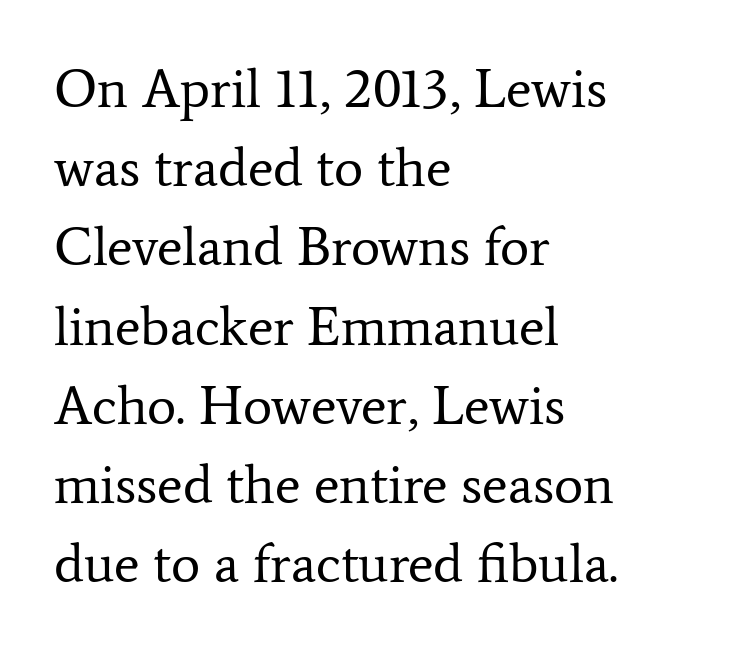
The rendering uses natural spacing where letterforms have individual widths. The space directly below the letters is spotless. Letter spacing: default. The font's upright variant was chosen for this text. To sum up the face: it has serifs.
